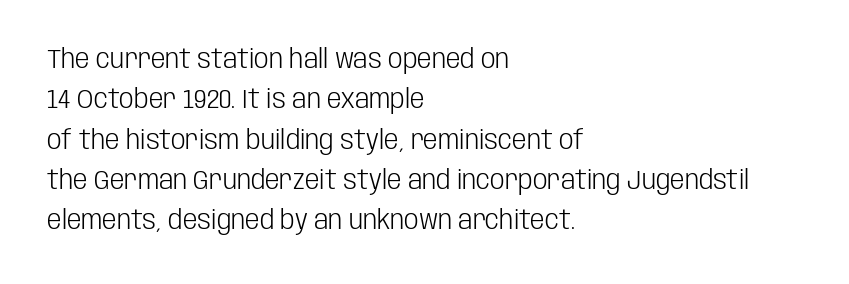
{"italic": "no", "bold": "no", "underline": "no", "align": "left", "line_spacing": "normal", "line_spacing_ratio": 1.55, "letter_spacing": "normal", "letter_spacing_em": 0.0, "glyph_px": 26}
